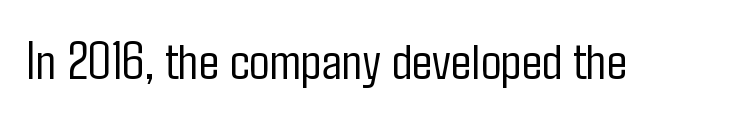
Q: Is the text bold? A: No.
Q: Is the text italic (slanted)? A: No, it is upright.
Q: Is the typeface a serif or a sans-serif typeface? A: Sans-serif.
Q: Is the text underlined? A: No.
Q: Is the spacing between letters normal or unusually wide? A: Normal.
Q: Width (condensed, normal, or wide)? A: Condensed.
Q: Stroke contrast? A: Low.
Q: x-height? A: Medium.
Q: Monospaced? A: No.
